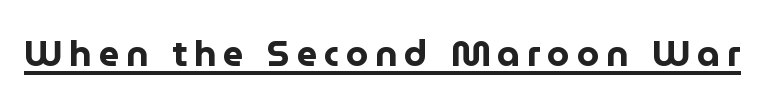
The image shows 36 px bold sans-serif type, upright; set underlined; low stroke contrast and a medium x-height.
